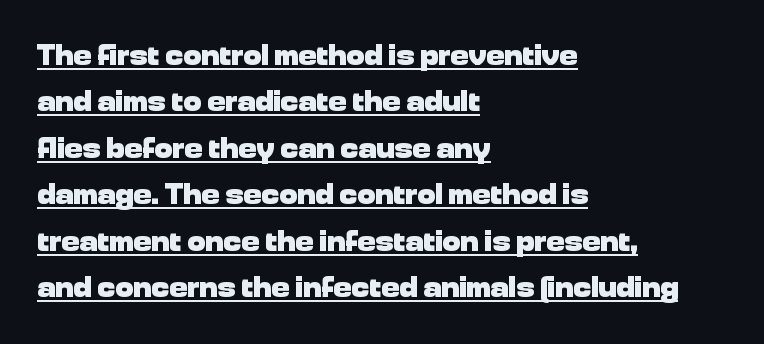
Q: Is the text bold? A: Yes.
Q: Is the text italic (slanted)? A: No, it is upright.
Q: Is the typeface a serif or a sans-serif typeface? A: Sans-serif.
Q: Is the text underlined? A: Yes.
Q: How is the paragraph aligned? A: Left-aligned.
Q: Is the spacing between letters normal or unusually wide? A: Normal.
Q: Is the spacing between lines tight, normal or loose? A: Normal.
Q: Width (condensed, normal, or wide)? A: Normal.
Q: Stroke contrast? A: Low.
Q: x-height? A: Medium.
Q: Monospaced? A: No.
